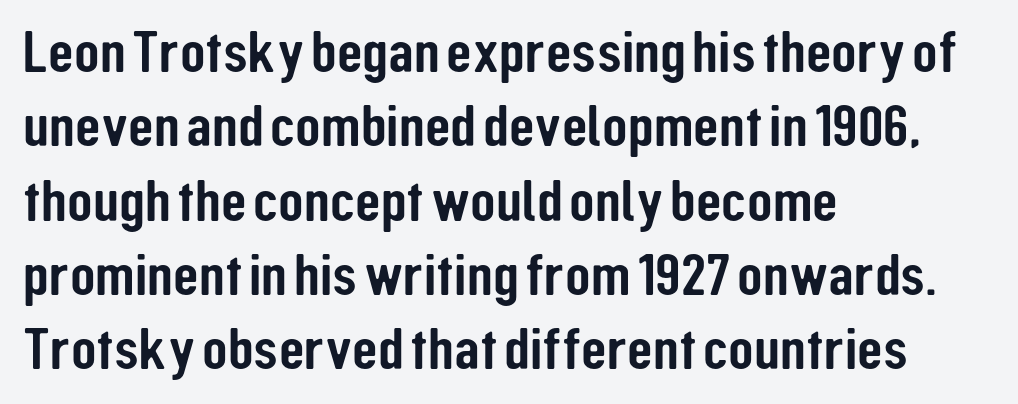
This block has exactly the height ordinary leading produces. Check where the strokes stop: nothing finishes them off — pure sans. No word sits above an underline. Character widths vary here, with narrow letters taking less room than wide ones. Is the letter spacing exaggerated? No — it looks like the ordinary default. The ragged edge is on the right, which tells us the setting is flush left.
